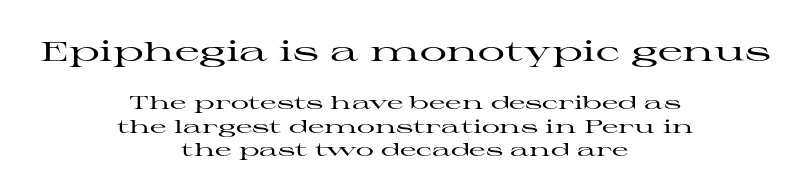
Q: Is the text italic (slanted)? A: No, it is upright.
Q: Is the text underlined? A: No.
Q: How is the paragraph aligned? A: Centered.
Q: Is the spacing between letters normal or unusually wide? A: Normal.
Q: Is the spacing between lines tight, normal or loose? A: Normal.
Q: Which block of text is set in a larger size, the first (top) or the second (bottom)? A: The first (top) one.
